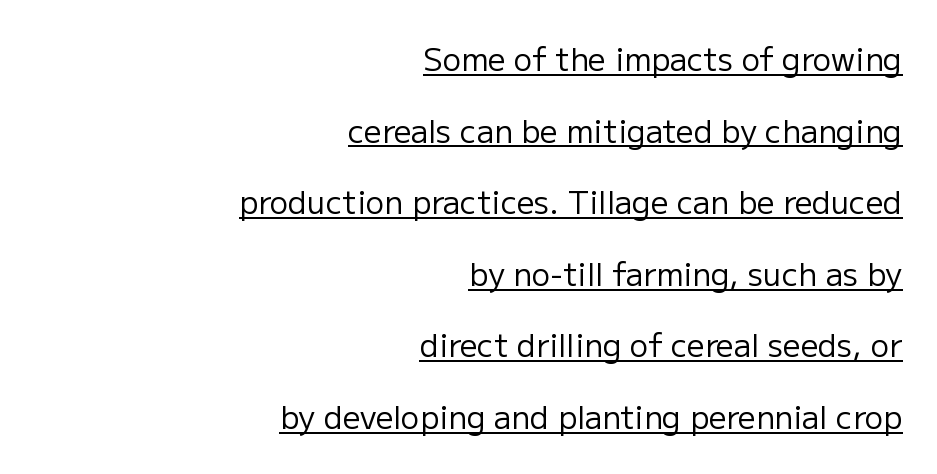
The image shows 31 px regular-weight sans-serif type, upright; set right-aligned, loose line spacing (2.31x), normal letter spacing, underlined; low stroke contrast and a medium x-height.
